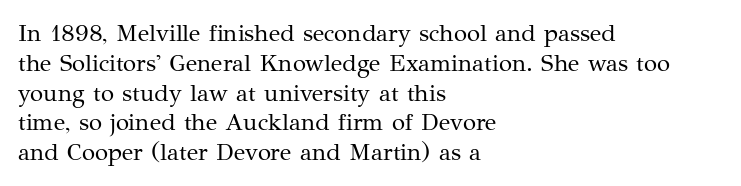
Q: Is the text bold? A: No.
Q: Is the text italic (slanted)? A: No, it is upright.
Q: Is the text underlined? A: No.
Q: How is the paragraph aligned? A: Left-aligned.
Q: Is the spacing between letters normal or unusually wide? A: Normal.
